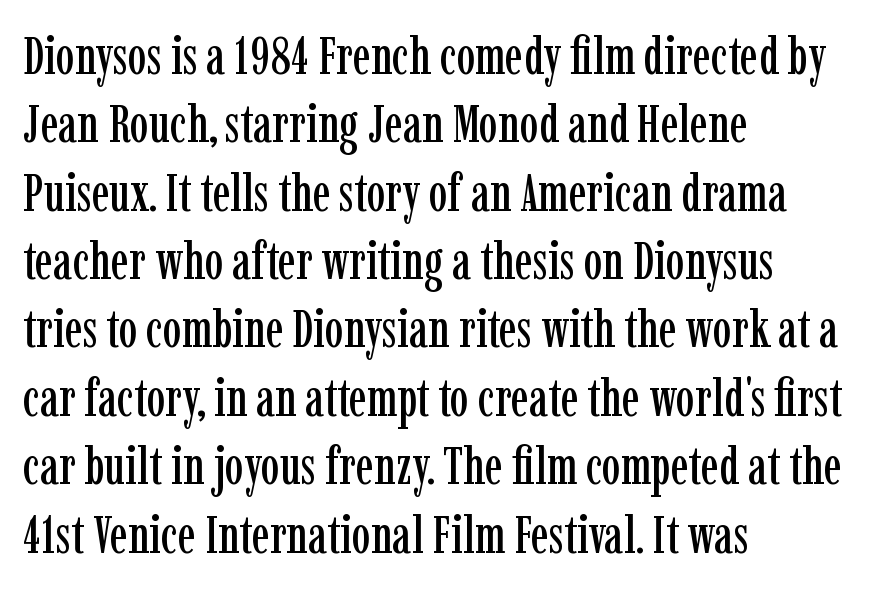
The image shows 53 px condensed serif type, upright; set left-aligned, normal line spacing (1.29x), normal letter spacing, not underlined; low stroke contrast and a medium x-height.
